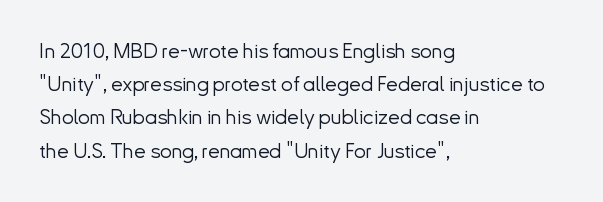
{"italic": "no", "bold": "no", "underline": "no", "align": "left", "line_spacing": "normal", "line_spacing_ratio": 1.58, "letter_spacing": "normal", "letter_spacing_em": 0.0, "glyph_px": 21}
